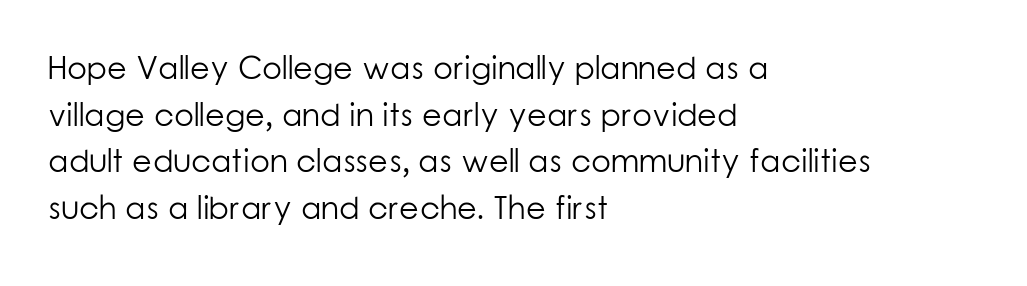
{"serif": "no", "italic": "no", "bold": "no", "weight": "light", "width": "normal", "stroke_contrast": "low", "x_height": "medium", "monospaced": "no", "underline": "no", "align": "left", "line_spacing": "normal", "line_spacing_ratio": 1.46, "letter_spacing": "normal", "letter_spacing_em": 0.0, "glyph_px": 32}
